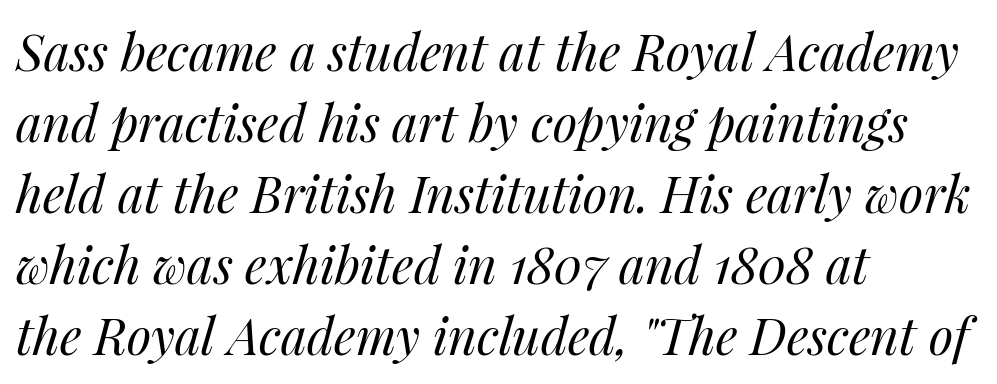
{"italic": "yes", "lean": "right", "slant_degrees": 14, "bold": "no", "weight": "regular", "width": "normal", "stroke_contrast": "medium", "x_height": "medium", "monospaced": "no", "underline": "no", "align": "left", "line_spacing": "normal", "line_spacing_ratio": 1.42, "letter_spacing": "normal", "letter_spacing_em": 0.0, "glyph_px": 50}
